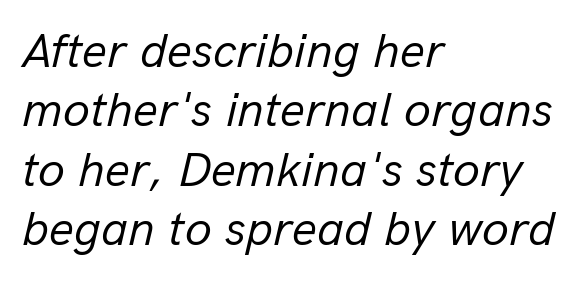
{"italic": "yes", "lean": "right", "slant_degrees": 13, "bold": "no", "weight": "regular", "width": "normal", "stroke_contrast": "low", "x_height": "medium", "monospaced": "no", "underline": "no", "align": "left", "line_spacing_ratio": 1.21, "letter_spacing": "normal", "letter_spacing_em": 0.0, "glyph_px": 49}
